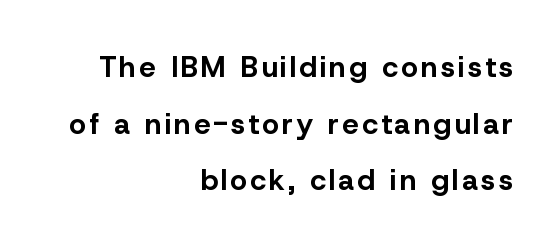
The image shows 29 px bold sans-serif type, upright; set right-aligned, loose line spacing (1.95x), not underlined; low stroke contrast and a medium x-height.
